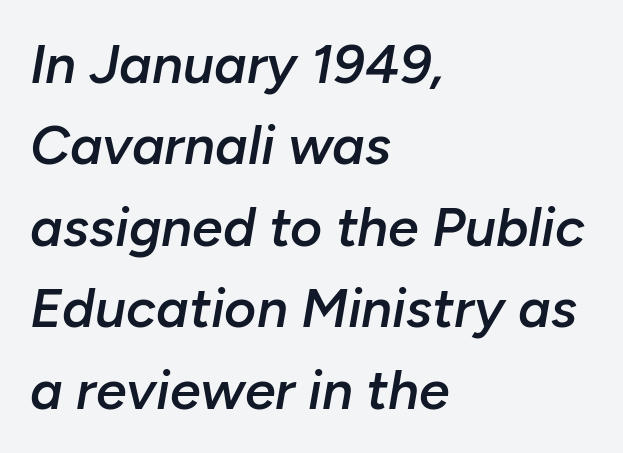
{"italic": "yes", "lean": "right", "slant_degrees": 10, "bold": "semi", "weight": "semibold", "width": "normal", "stroke_contrast": "low", "x_height": "medium", "monospaced": "no", "underline": "no", "align": "left", "line_spacing": "normal", "line_spacing_ratio": 1.48, "letter_spacing": "normal", "letter_spacing_em": 0.0, "glyph_px": 55}
